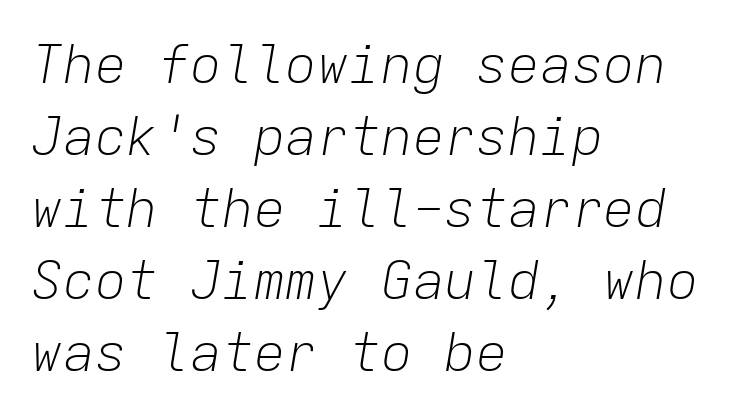
Q: Is the text bold? A: No.
Q: Is the text italic (slanted)? A: Yes, it leans right by about 9 degrees.
Q: Is the text underlined? A: No.
Q: How is the paragraph aligned? A: Left-aligned.
Q: Is the spacing between letters normal or unusually wide? A: Normal.
Q: Is the spacing between lines tight, normal or loose? A: Normal.
Q: Width (condensed, normal, or wide)? A: Normal.
Q: Stroke contrast? A: Low.
Q: x-height? A: Medium.
Q: Monospaced? A: Yes.
